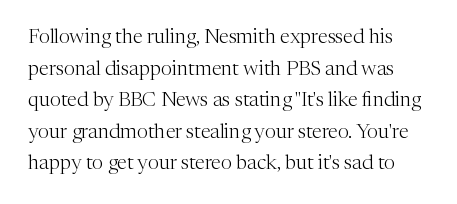
The image shows 20 px text type, upright; set normal line spacing (1.58x), normal letter spacing, not underlined.
